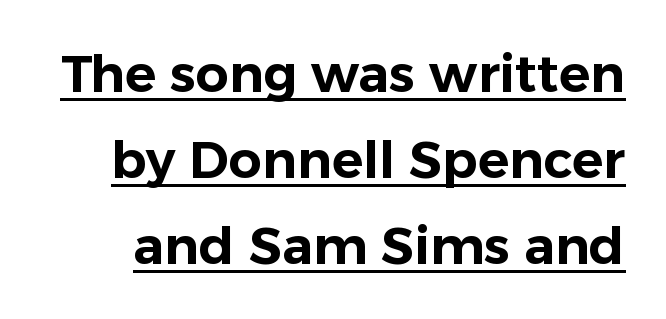
The image shows 52 px sans-serif type, upright; set normal line spacing (1.65x), normal letter spacing, underlined; low stroke contrast and a medium x-height.
